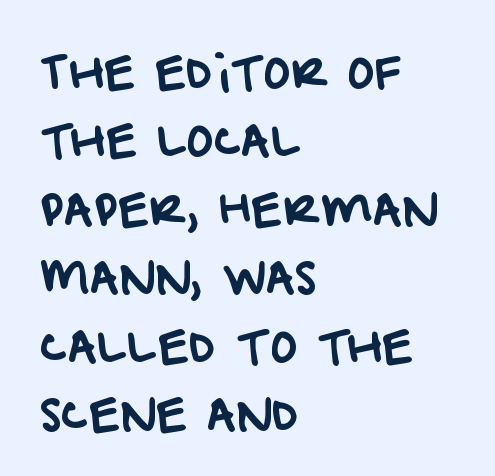
{"serif": "no", "width": "normal", "stroke_contrast": "low", "x_height": "large", "monospaced": "no", "underline": "no", "align": "left", "line_spacing": "normal", "line_spacing_ratio": 1.52, "letter_spacing": "normal", "letter_spacing_em": 0.0, "glyph_px": 45}
